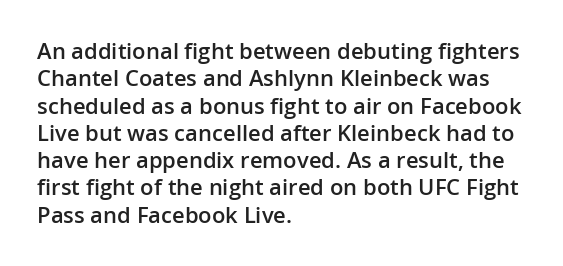
{"italic": "no", "bold": "semi", "underline": "no", "align": "left", "line_spacing_ratio": 1.24, "letter_spacing": "normal", "letter_spacing_em": 0.0, "glyph_px": 22}
